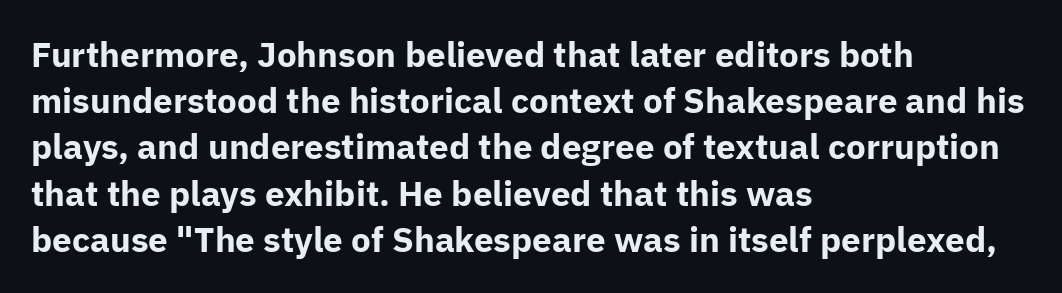
The image shows 35 px bold sans-serif type, upright; set left-aligned, normal line spacing (1.32x), normal letter spacing, not underlined; low stroke contrast and a medium x-height.
